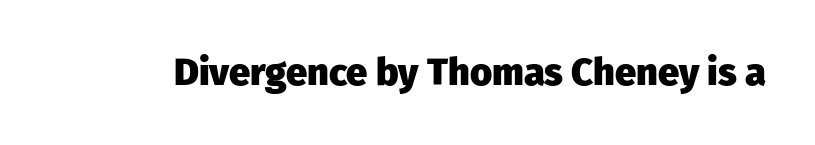
Q: Is the text bold? A: Yes.
Q: Is the text italic (slanted)? A: No, it is upright.
Q: Is the typeface a serif or a sans-serif typeface? A: Sans-serif.
Q: Is the text underlined? A: No.
Q: Is the spacing between letters normal or unusually wide? A: Normal.
Q: Width (condensed, normal, or wide)? A: Normal.
Q: Stroke contrast? A: Low.
Q: x-height? A: Medium.
Q: Monospaced? A: No.
